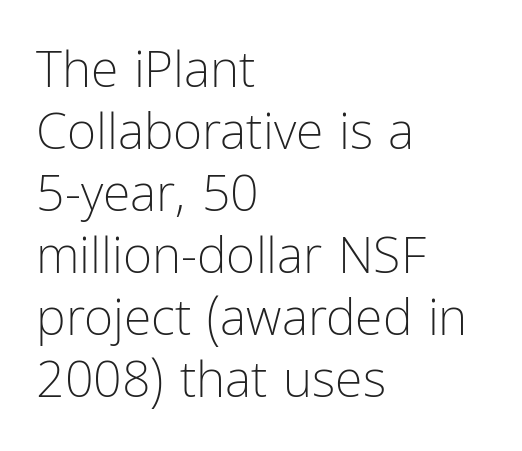
Q: Is the text bold? A: No.
Q: Is the text italic (slanted)? A: No, it is upright.
Q: Is the typeface a serif or a sans-serif typeface? A: Sans-serif.
Q: Is the text underlined? A: No.
Q: How is the paragraph aligned? A: Left-aligned.
Q: Is the spacing between letters normal or unusually wide? A: Normal.
Q: Width (condensed, normal, or wide)? A: Condensed.
Q: Stroke contrast? A: Low.
Q: x-height? A: Medium.
Q: Monospaced? A: No.
